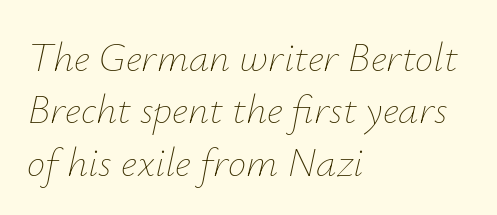
{"italic": "yes", "lean": "right", "slant_degrees": 12, "bold": "no", "weight": "thin", "width": "normal", "stroke_contrast": "low", "x_height": "small", "monospaced": "no", "underline": "no", "align": "left", "line_spacing": "normal", "line_spacing_ratio": 1.28, "letter_spacing": "normal", "letter_spacing_em": 0.0, "glyph_px": 41}
